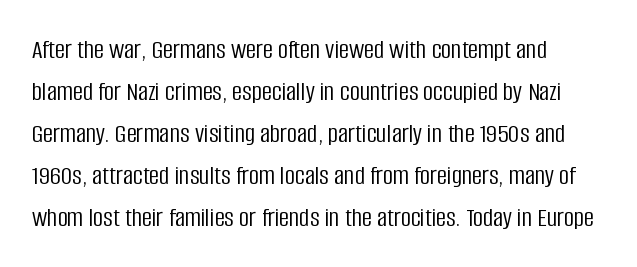
Horizontal bands of white between lines are of average thickness. Visually the block forms a straight wall on the left and a jagged coastline on the right. On a weight scale, this lands at 450 or below. This sample uses an upright cut, with every glyph sitting square on the baseline. Looks like regular typesetting: each glyph gets only the width it needs. Check under the words: just untouched page.
